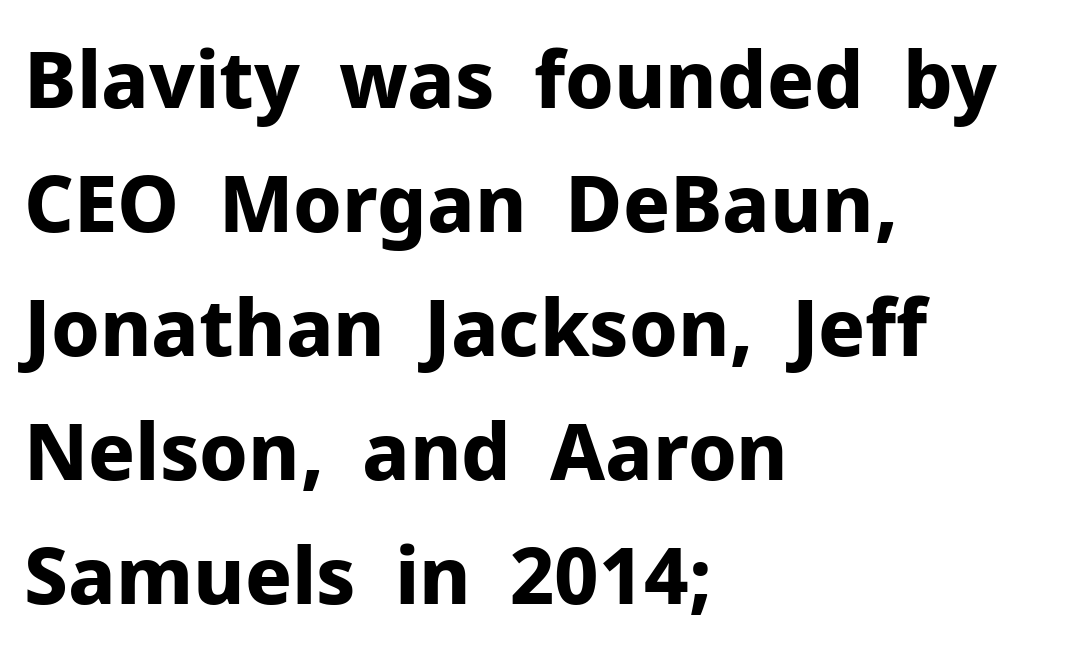
{"serif": "no", "italic": "no", "bold": "yes", "weight": "bold", "width": "normal", "stroke_contrast": "low", "x_height": "medium", "monospaced": "no", "underline": "no", "align": "left", "line_spacing": "normal", "line_spacing_ratio": 1.59, "letter_spacing": "normal", "letter_spacing_em": 0.0, "glyph_px": 78}
